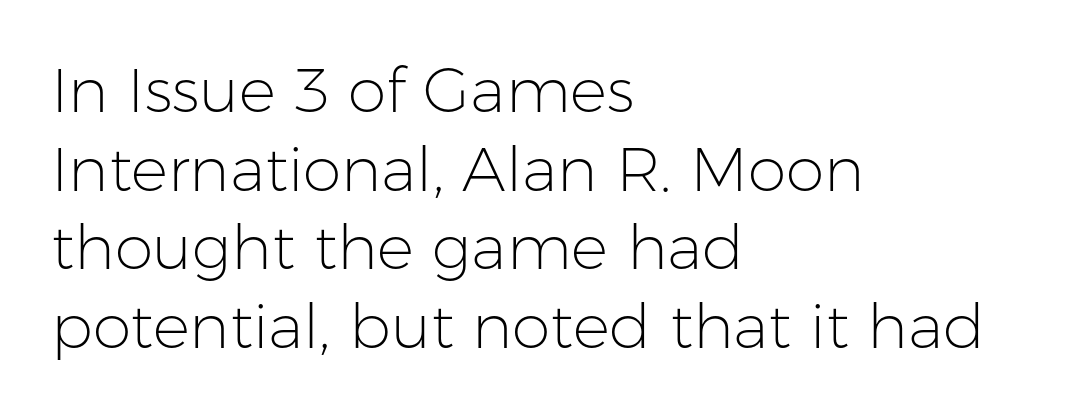
Q: Is the text bold? A: No.
Q: Is the text italic (slanted)? A: No, it is upright.
Q: Is the typeface a serif or a sans-serif typeface? A: Sans-serif.
Q: Is the text underlined? A: No.
Q: How is the paragraph aligned? A: Left-aligned.
Q: Is the spacing between letters normal or unusually wide? A: Normal.
Q: Is the spacing between lines tight, normal or loose? A: Normal.
Q: Width (condensed, normal, or wide)? A: Normal.
Q: Stroke contrast? A: Low.
Q: x-height? A: Medium.
Q: Monospaced? A: No.
